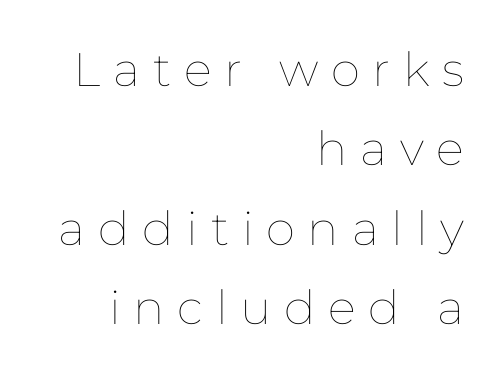
{"italic": "no", "bold": "no", "weight": "thin", "width": "normal", "stroke_contrast": "low", "x_height": "medium", "monospaced": "no", "underline": "no", "align": "right", "line_spacing": "normal", "line_spacing_ratio": 1.69, "letter_spacing": "wide", "letter_spacing_em": 0.27, "glyph_px": 47}
